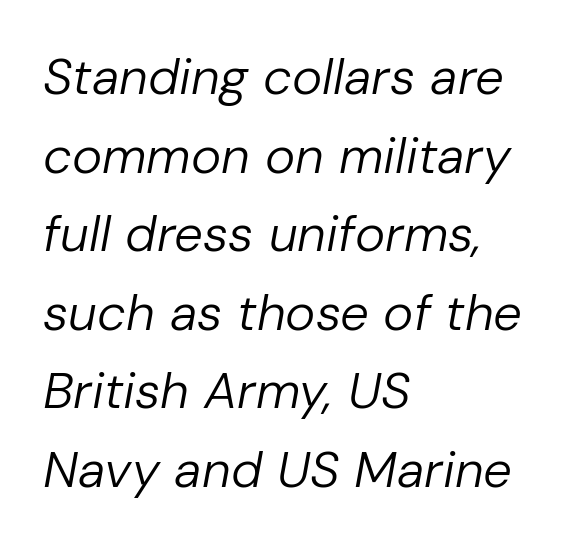
The image shows 51 px regular-weight type, italic (leaning right); set left-aligned, normal line spacing (1.54x), normal letter spacing, not underlined; low stroke contrast and a medium x-height.
